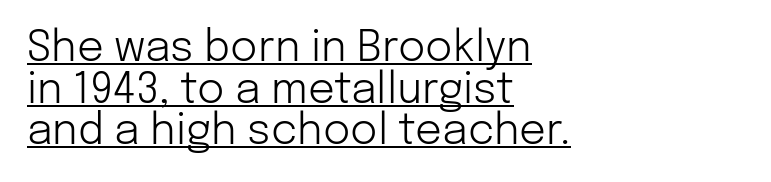
The image shows 42 px light sans-serif type, upright; set left-aligned, tight line spacing (0.99x), normal letter spacing, underlined; low stroke contrast and a medium x-height.
